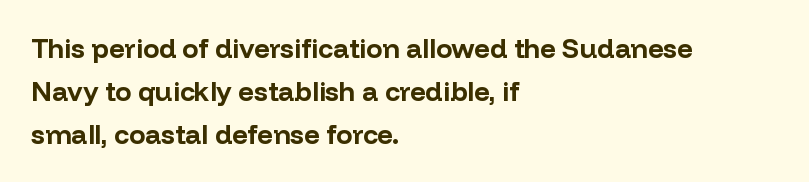
Typesetter's note: full bold, strokes at maximum text heaviness. Quick note: interline space is typical. Compared with a centered layout, this one pins lines to the left instead. Tall strokes in this sample are plumb rather than angled. The tracking reads as untouched default to a designer's eye. Has an underline been added? It has not.
